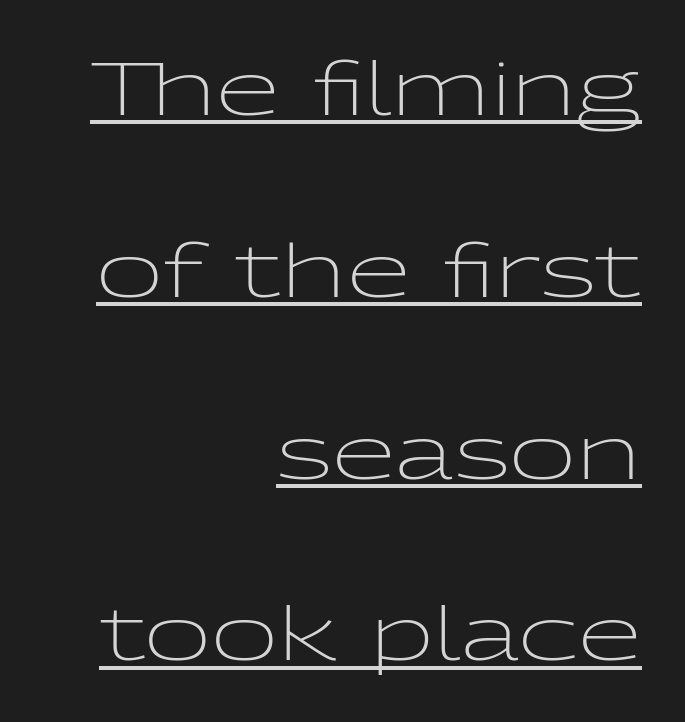
Q: Is the text bold? A: No.
Q: Is the text italic (slanted)? A: No, it is upright.
Q: Is the typeface a serif or a sans-serif typeface? A: Sans-serif.
Q: Is the text underlined? A: Yes.
Q: How is the paragraph aligned? A: Right-aligned.
Q: Is the spacing between letters normal or unusually wide? A: Normal.
Q: Is the spacing between lines tight, normal or loose? A: Loose.
Q: Width (condensed, normal, or wide)? A: Wide.
Q: Stroke contrast? A: Low.
Q: x-height? A: Medium.
Q: Monospaced? A: No.
